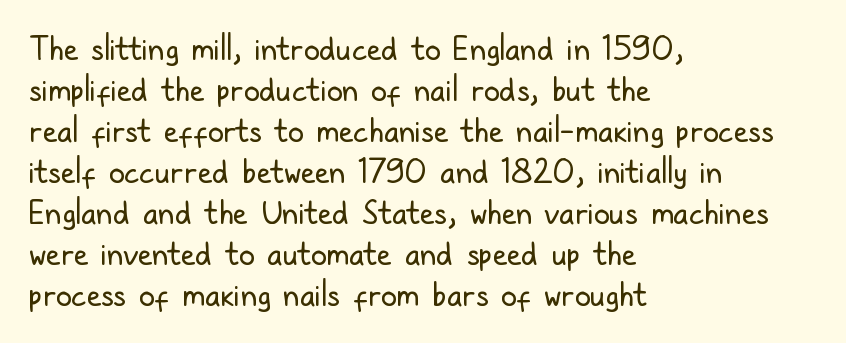
The font's upright variant was chosen for this text. Clear beneath every line of the passage. Unbolded letterforms with no extra heft. Typographically, this falls in the sans-serif category. Rows of type keep a routine distance in the vertical direction. Think of a printed novel: that variable character pitch is what you see here.
